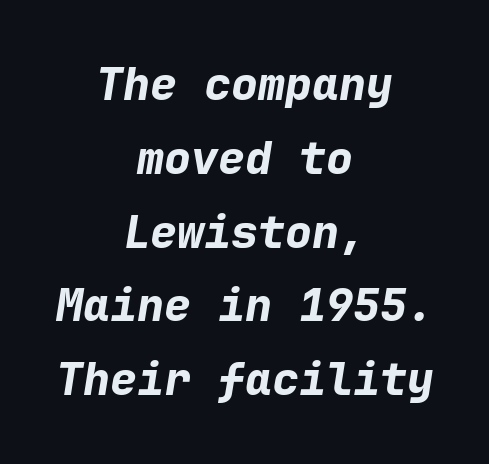
Q: Is the text bold? A: Yes.
Q: Is the text italic (slanted)? A: Yes, it leans right by about 9 degrees.
Q: Is the text underlined? A: No.
Q: How is the paragraph aligned? A: Centered.
Q: Is the spacing between letters normal or unusually wide? A: Normal.
Q: Is the spacing between lines tight, normal or loose? A: Normal.
Q: Width (condensed, normal, or wide)? A: Normal.
Q: Stroke contrast? A: Low.
Q: x-height? A: Medium.
Q: Monospaced? A: Yes.
